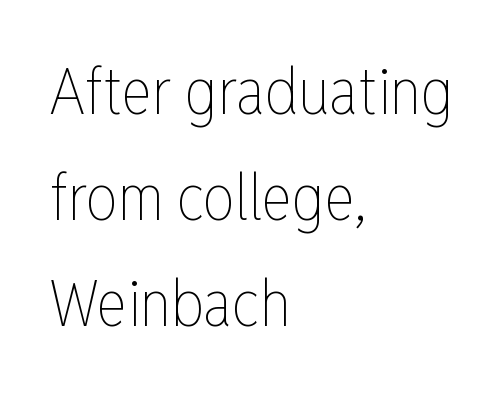
The image shows 64 px thin, condensed type, upright; set left-aligned, normal line spacing (1.66x), normal letter spacing, not underlined; low stroke contrast and a medium x-height.
